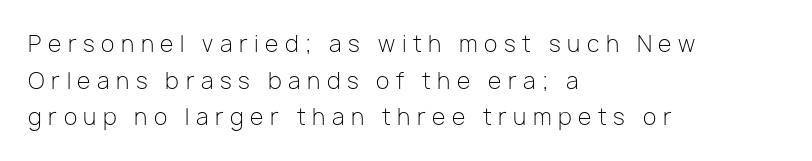
Q: Is the text bold? A: No.
Q: Is the text italic (slanted)? A: No, it is upright.
Q: Is the text underlined? A: No.
Q: How is the paragraph aligned? A: Left-aligned.
Q: Is the spacing between letters normal or unusually wide? A: Unusually wide.
Q: Is the spacing between lines tight, normal or loose? A: Normal.
